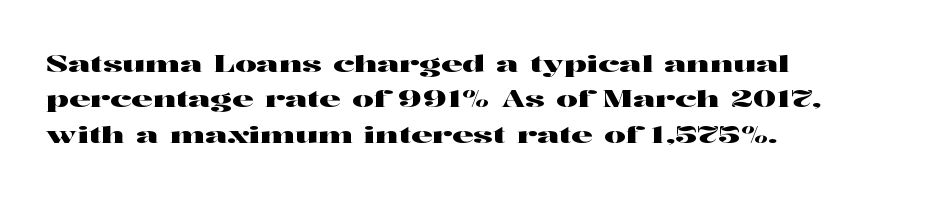
Q: Is the text italic (slanted)? A: No, it is upright.
Q: Is the text underlined? A: No.
Q: How is the paragraph aligned? A: Left-aligned.
Q: Is the spacing between letters normal or unusually wide? A: Normal.
Q: Is the spacing between lines tight, normal or loose? A: Normal.
